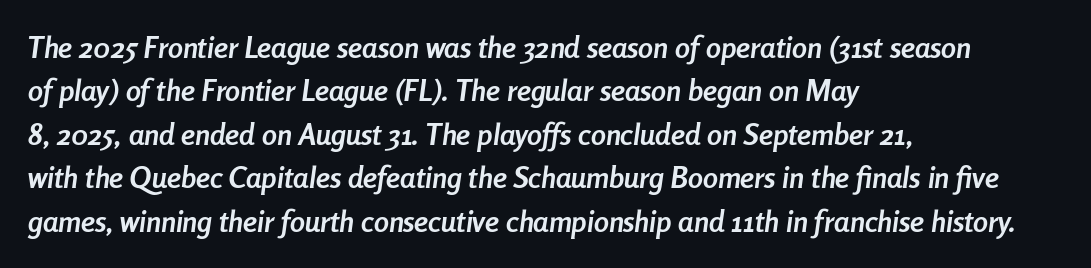
{"italic": "yes", "lean": "right", "slant_degrees": 8, "bold": "yes", "weight": "semibold", "width": "condensed", "stroke_contrast": "low", "x_height": "medium", "monospaced": "no", "underline": "no", "align": "left", "line_spacing": "normal", "line_spacing_ratio": 1.45, "letter_spacing": "normal", "letter_spacing_em": 0.0, "glyph_px": 30}
